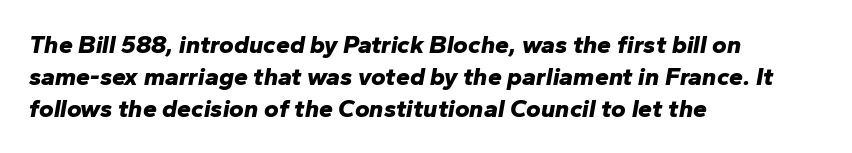
Q: Is the text bold? A: Yes.
Q: Is the text italic (slanted)? A: Yes, it leans right by about 10 degrees.
Q: Is the text underlined? A: No.
Q: How is the paragraph aligned? A: Left-aligned.
Q: Is the spacing between letters normal or unusually wide? A: Normal.
Q: Is the spacing between lines tight, normal or loose? A: Normal.
